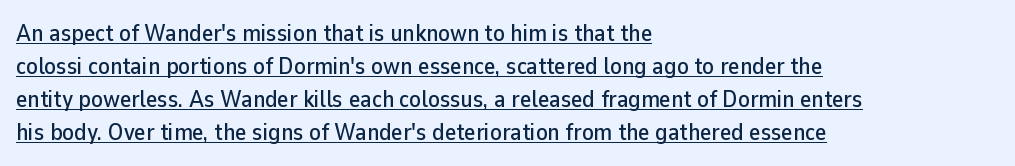
Q: Is the text italic (slanted)? A: No, it is upright.
Q: Is the text underlined? A: Yes.
Q: How is the paragraph aligned? A: Left-aligned.
Q: Is the spacing between letters normal or unusually wide? A: Normal.
Q: Is the spacing between lines tight, normal or loose? A: Normal.
